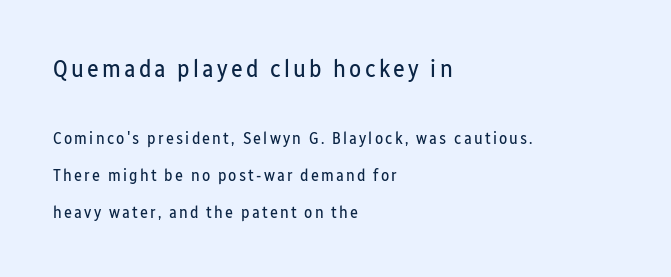
{"italic": "no", "bold": "no", "underline": "no", "align": "left", "line_spacing": "loose", "line_spacing_ratio": 2.17, "larger_block": "first", "size_ratio": 1.47, "glyph_px": 25}
